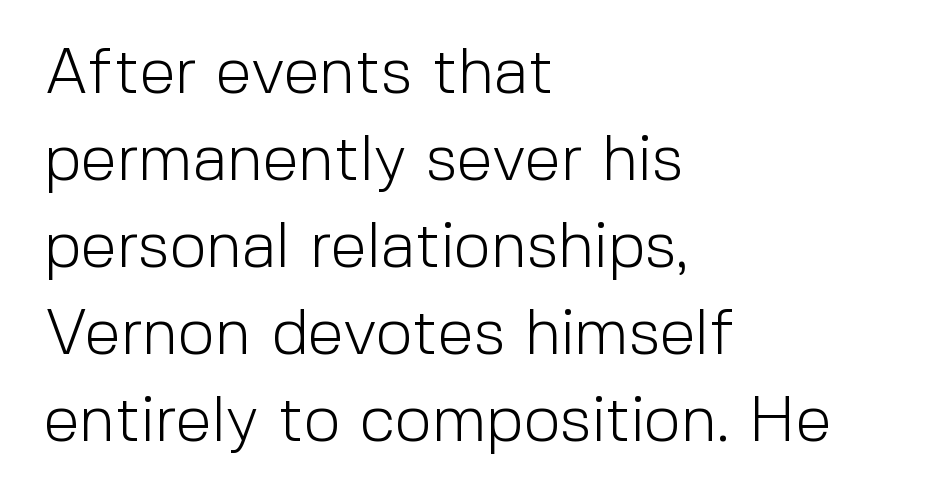
The image shows 65 px light sans-serif type, upright; set left-aligned, normal line spacing (1.34x), normal letter spacing, not underlined; a medium x-height.
